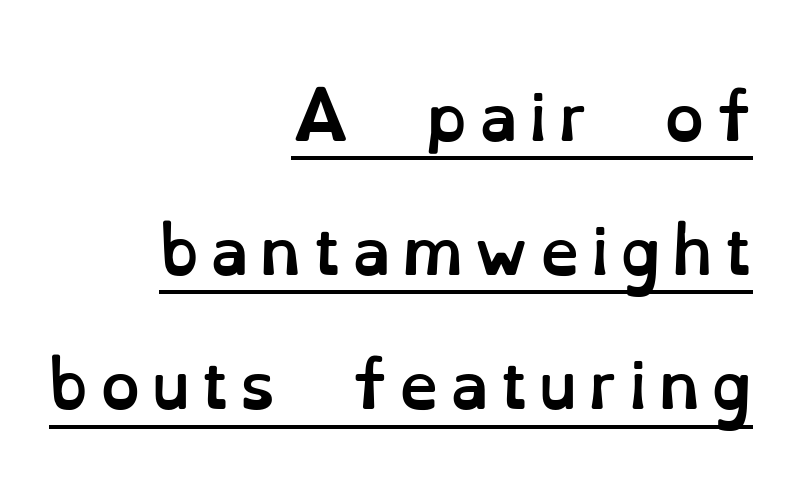
Q: Is the text bold? A: Yes.
Q: Is the text italic (slanted)? A: No, it is upright.
Q: Is the text underlined? A: Yes.
Q: How is the paragraph aligned? A: Right-aligned.
Q: Is the spacing between lines tight, normal or loose? A: Loose.
Q: Width (condensed, normal, or wide)? A: Normal.
Q: Stroke contrast? A: Low.
Q: x-height? A: Small.
Q: Monospaced? A: No.
